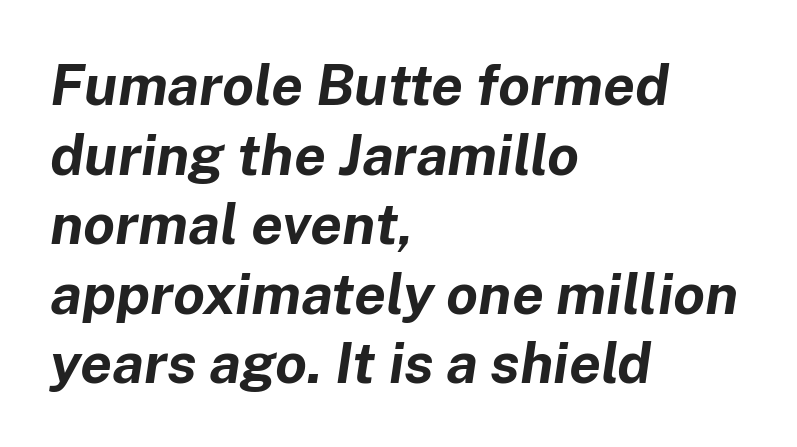
{"italic": "yes", "lean": "right", "slant_degrees": 8, "bold": "yes", "weight": "bold", "width": "normal", "stroke_contrast": "low", "x_height": "medium", "monospaced": "no", "underline": "no", "align": "left", "line_spacing_ratio": 1.22, "letter_spacing": "normal", "letter_spacing_em": 0.0, "glyph_px": 57}
